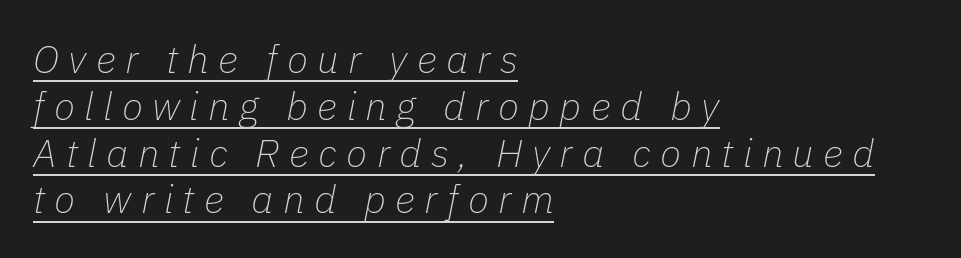
A continuous stroke trails under the words, as in a hyperlink. The passage shown has open, widely tracked lettering throughout. The rag falls on the right side of this text block. The letters advance in unequal steps, a hallmark of proportional type. Rendered with sloped, italic letterforms. Think standard paragraph weight, or any step lighter than that.
